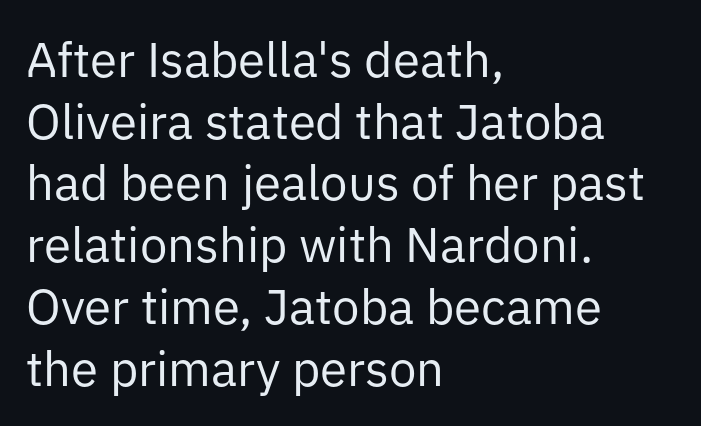
{"serif": "no", "italic": "no", "bold": "no", "weight": "regular", "width": "normal", "stroke_contrast": "low", "x_height": "medium", "monospaced": "no", "underline": "no", "align": "left", "line_spacing": "normal", "line_spacing_ratio": 1.26, "letter_spacing": "normal", "letter_spacing_em": 0.0, "glyph_px": 49}
